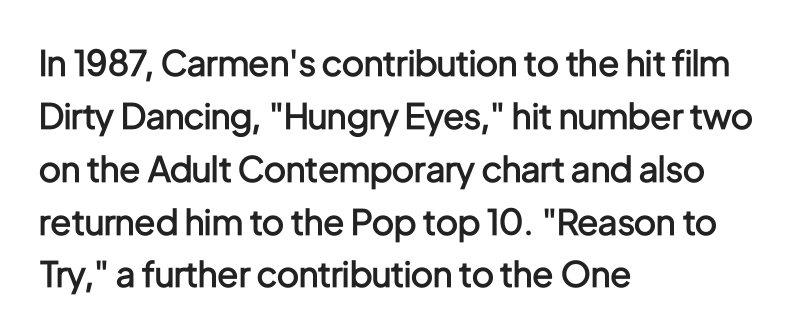
The image shows 35 px semibold, condensed sans-serif type, upright; set left-aligned, normal line spacing (1.51x), normal letter spacing, not underlined; low stroke contrast and a medium x-height.
